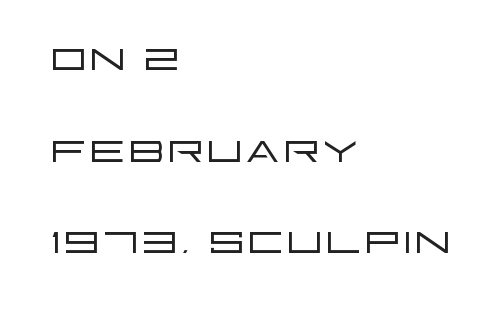
The image shows 58 px light, wide sans-serif type, upright; set left-aligned, normal line spacing (1.58x), normal letter spacing, not underlined; low stroke contrast and a large x-height.
